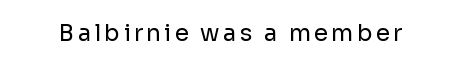
Q: Is the text bold? A: No.
Q: Is the text italic (slanted)? A: No, it is upright.
Q: Is the text underlined? A: No.
